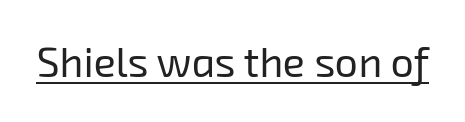
Q: Is the text bold? A: No.
Q: Is the typeface a serif or a sans-serif typeface? A: Sans-serif.
Q: Is the text underlined? A: Yes.
Q: Is the spacing between letters normal or unusually wide? A: Normal.
Q: Width (condensed, normal, or wide)? A: Normal.
Q: Stroke contrast? A: Low.
Q: x-height? A: Medium.
Q: Monospaced? A: No.
